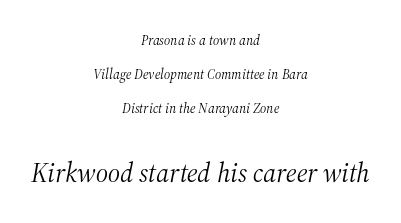
Size contrast runs from small at the top to large at the bottom. There's an unmistakable incline to the writing here. Reading down the column, the eye jumps a long way to each next line. Default kerning and tracking; the words read as compact shapes. The typesetting does not lean heavy: it is not bold. Alignment: centered.
